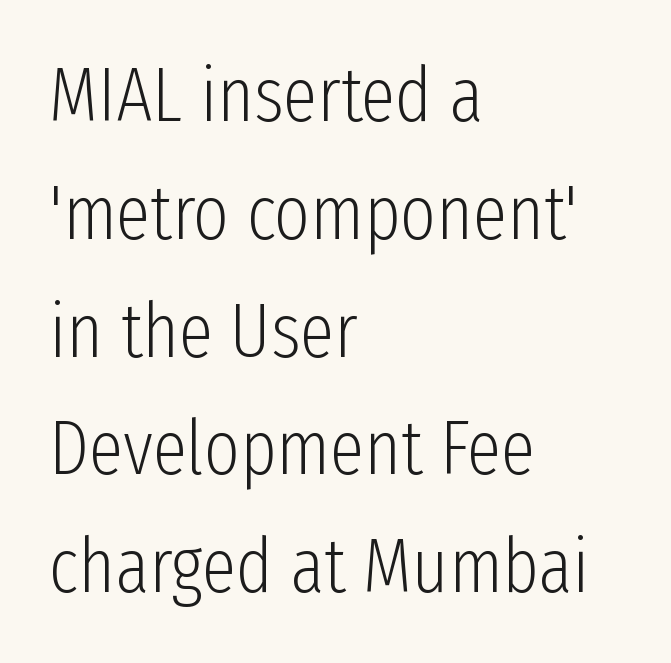
The image shows 77 px light, condensed sans-serif type, upright; set left-aligned, normal line spacing (1.53x), normal letter spacing, not underlined; low stroke contrast and a medium x-height.
